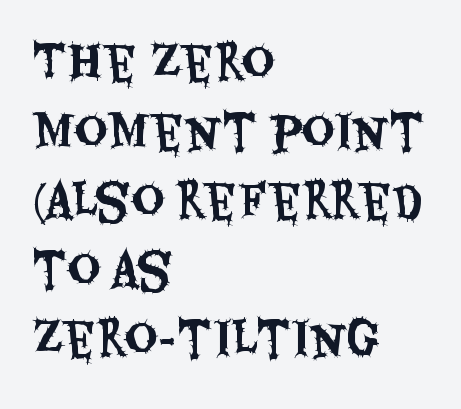
{"serif": "no", "italic": "no", "width": "condensed", "stroke_contrast": "medium", "x_height": "large", "monospaced": "no", "underline": "no", "align": "left", "line_spacing": "normal", "line_spacing_ratio": 1.5, "letter_spacing": "normal", "letter_spacing_em": 0.0, "glyph_px": 46}
